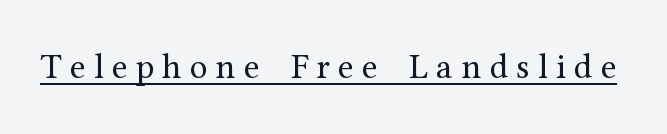
{"serif": "yes", "italic": "no", "bold": "no", "weight": "regular", "width": "normal", "stroke_contrast": "medium", "x_height": "medium", "monospaced": "no", "underline": "yes", "letter_spacing": "wide", "letter_spacing_em": 0.23, "glyph_px": 36}
